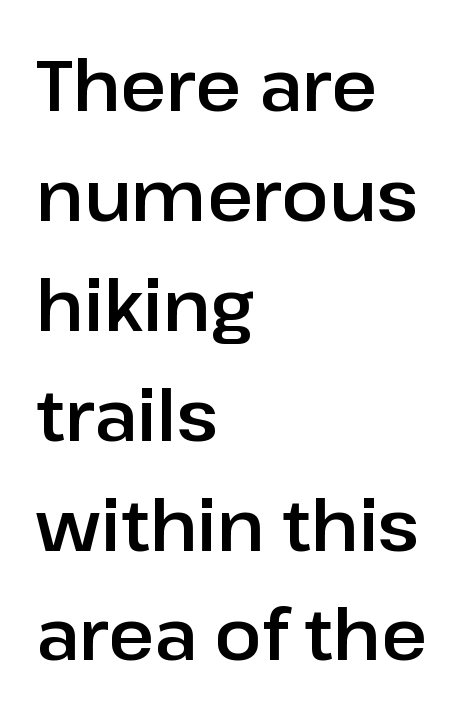
Q: Is the text italic (slanted)? A: No, it is upright.
Q: Is the typeface a serif or a sans-serif typeface? A: Sans-serif.
Q: Is the text underlined? A: No.
Q: How is the paragraph aligned? A: Left-aligned.
Q: Is the spacing between letters normal or unusually wide? A: Normal.
Q: Is the spacing between lines tight, normal or loose? A: Normal.
Q: Width (condensed, normal, or wide)? A: Normal.
Q: Stroke contrast? A: Low.
Q: x-height? A: Medium.
Q: Monospaced? A: No.
